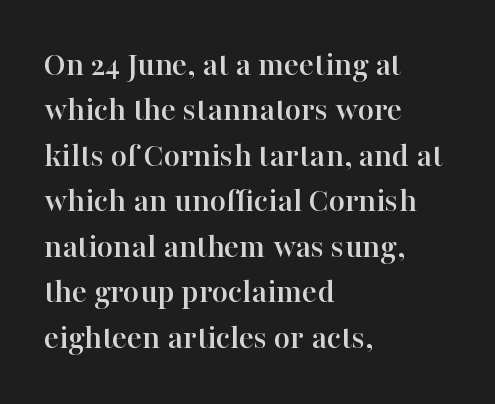
The image shows 35 px serif type, upright; set left-aligned, normal line spacing (1.3x), normal letter spacing, not underlined; high stroke contrast and a medium x-height.
